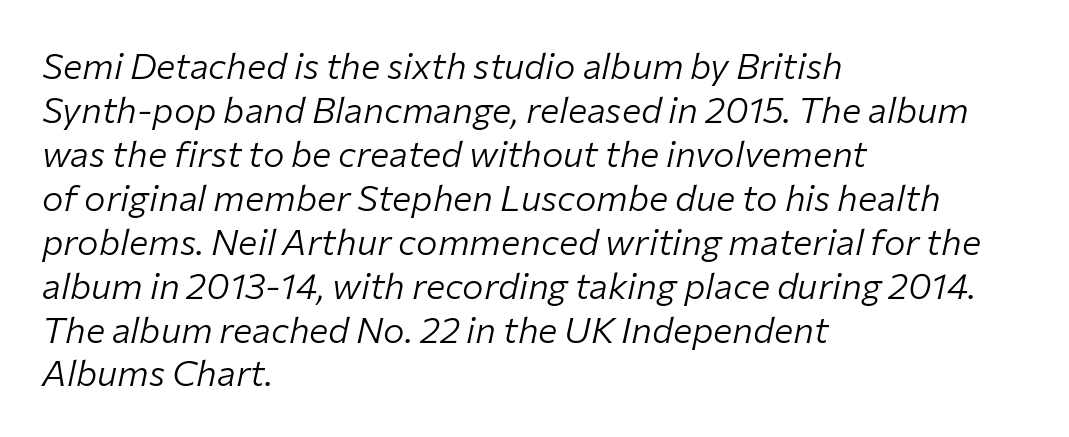
{"italic": "yes", "lean": "right", "slant_degrees": 12, "bold": "no", "weight": "light", "width": "normal", "stroke_contrast": "low", "x_height": "medium", "monospaced": "no", "underline": "no", "align": "left", "line_spacing_ratio": 1.22, "letter_spacing": "normal", "letter_spacing_em": 0.0, "glyph_px": 36}
